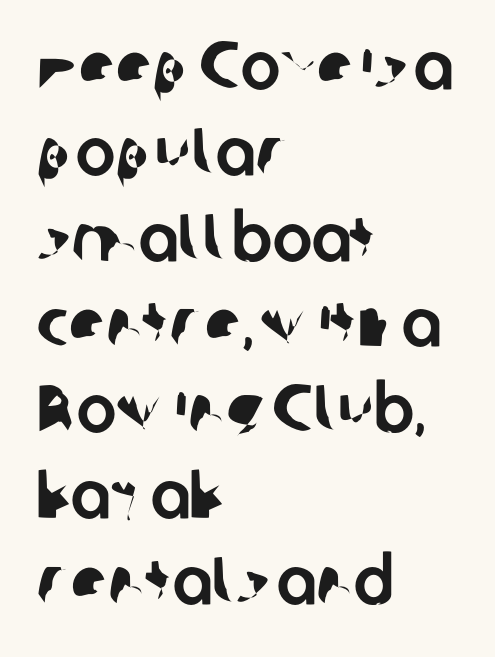
Q: Is the typeface a serif or a sans-serif typeface? A: Sans-serif.
Q: Is the text underlined? A: No.
Q: How is the paragraph aligned? A: Left-aligned.
Q: Is the spacing between letters normal or unusually wide? A: Normal.
Q: Is the spacing between lines tight, normal or loose? A: Normal.
Q: Width (condensed, normal, or wide)? A: Normal.
Q: Stroke contrast? A: Low.
Q: x-height? A: Medium.
Q: Monospaced? A: No.
